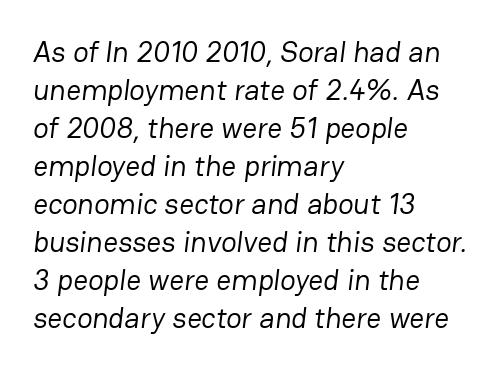
The line-height multiplier appears to be the usual default. The font is comparable to plain body text, perhaps lighter. The face used here is proportionally spaced, like ordinary book or web type. A sans-serif font was chosen for this passage. One-word summary of the alignment: left.
